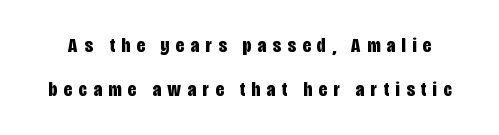
Q: Is the text bold? A: Yes.
Q: Is the text italic (slanted)? A: No, it is upright.
Q: Is the text underlined? A: No.
Q: Is the spacing between letters normal or unusually wide? A: Unusually wide.
Q: Is the spacing between lines tight, normal or loose? A: Loose.
